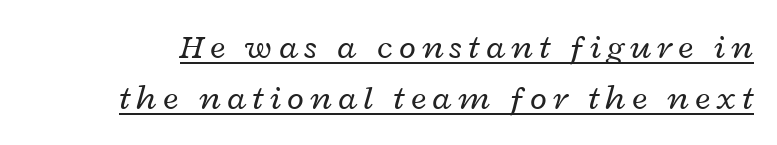
Note the varied advance widths — an 'i' is clearly narrower than an 'm'. Notice how descenders clear the ascenders below comfortably — that's standard leading. Compared with undecorated copy, this sample adds a rule below the words. Characters are canted at an angle relative to the baseline's perpendicular. Heft: none added — not bold.
